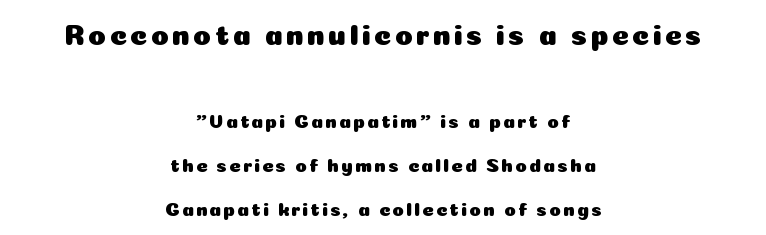
Honestly, there is no underline to notice here at all. I'd call this a sans setting — the letters go barefoot. The typesetter chose a symmetrical, centered arrangement here. Widely set lines give the paragraph a tall, airy silhouette.
